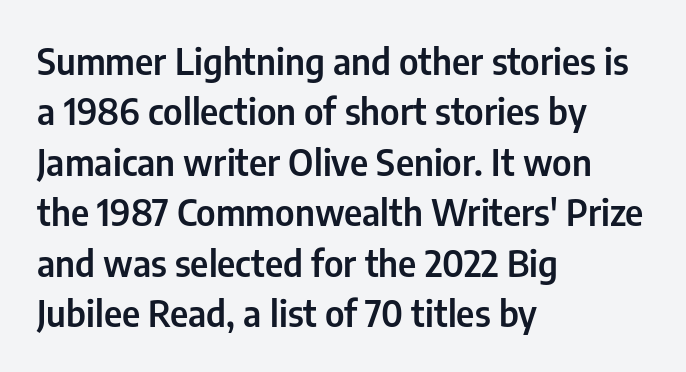
{"serif": "no", "italic": "no", "width": "condensed", "stroke_contrast": "low", "x_height": "medium", "monospaced": "no", "underline": "no", "align": "left", "line_spacing": "normal", "line_spacing_ratio": 1.4, "letter_spacing": "normal", "letter_spacing_em": 0.0, "glyph_px": 36}
